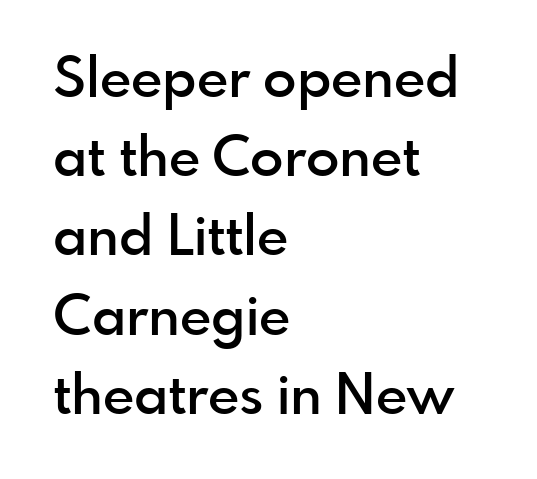
The image shows 55 px semibold sans-serif type, upright; set left-aligned, normal line spacing (1.44x), normal letter spacing, not underlined; a small x-height.
